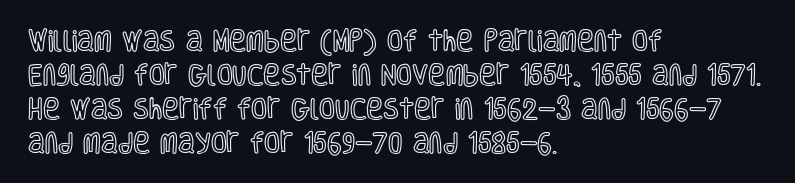
Clear beneath every line of the passage. Notice how descenders clear the ascenders below comfortably — that's standard leading. In terms of letterspacing, this is plain default setting. The lettering stays uniformly vertical, giving the passage a roman look. The lines in this sample share a left origin and differ only in where they stop.
